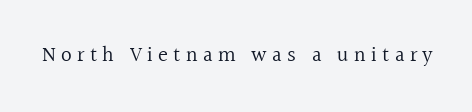
Descenders are the only things crossing below the line. The rendering inserts visible extra space after every character. Does the lettering tilt? It doesn't — this is upright. A quiet, ordinary-to-light weight characterises the typeface.
